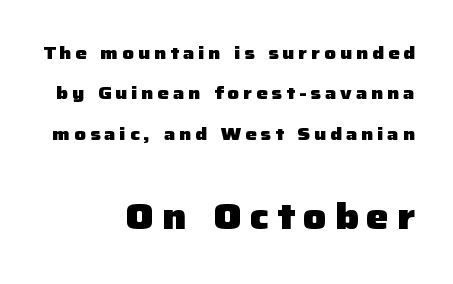
Q: Is the text bold? A: Yes.
Q: Is the text italic (slanted)? A: No, it is upright.
Q: Is the typeface a serif or a sans-serif typeface? A: Sans-serif.
Q: Is the text underlined? A: No.
Q: How is the paragraph aligned? A: Right-aligned.
Q: Is the spacing between letters normal or unusually wide? A: Unusually wide.
Q: Is the spacing between lines tight, normal or loose? A: Loose.
Q: Which block of text is set in a larger size, the first (top) or the second (bottom)? A: The second (bottom) one.
Q: Width (condensed, normal, or wide)? A: Normal.
Q: Stroke contrast? A: Low.
Q: x-height? A: Medium.
Q: Monospaced? A: No.
